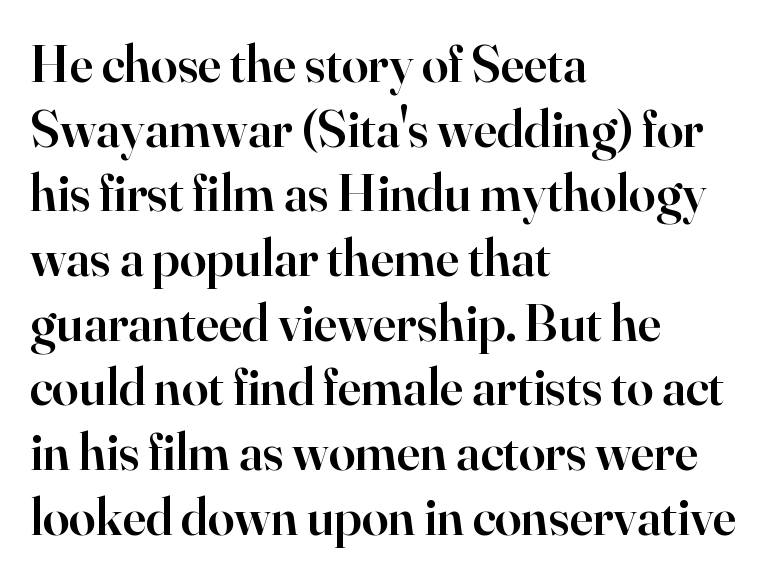
The image shows 53 px semibold serif type, upright; set left-aligned, line spacing 1.22x, normal letter spacing, not underlined; high stroke contrast and a small x-height.
